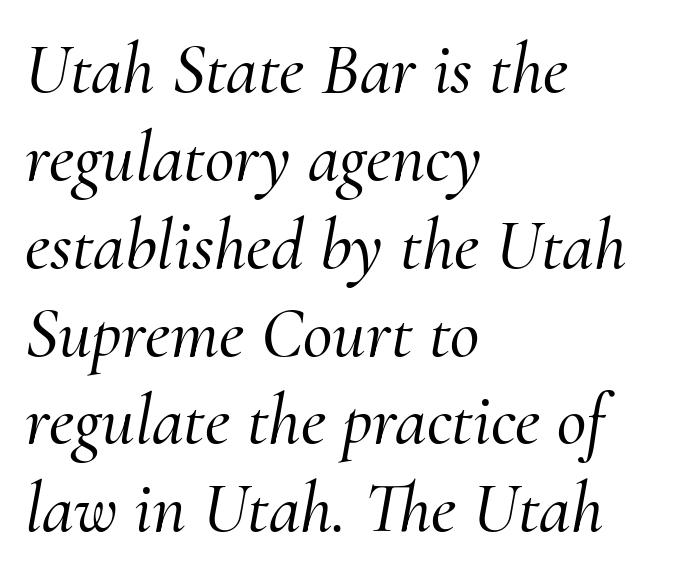
The image shows 72 px serif type, italic (leaning right); set left-aligned, line spacing 1.22x, normal letter spacing, not underlined; medium stroke contrast and a small x-height.
